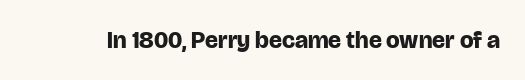
Q: Is the text bold? A: Yes.
Q: Is the text italic (slanted)? A: No, it is upright.
Q: Is the text underlined? A: No.
Q: Is the spacing between letters normal or unusually wide? A: Normal.
